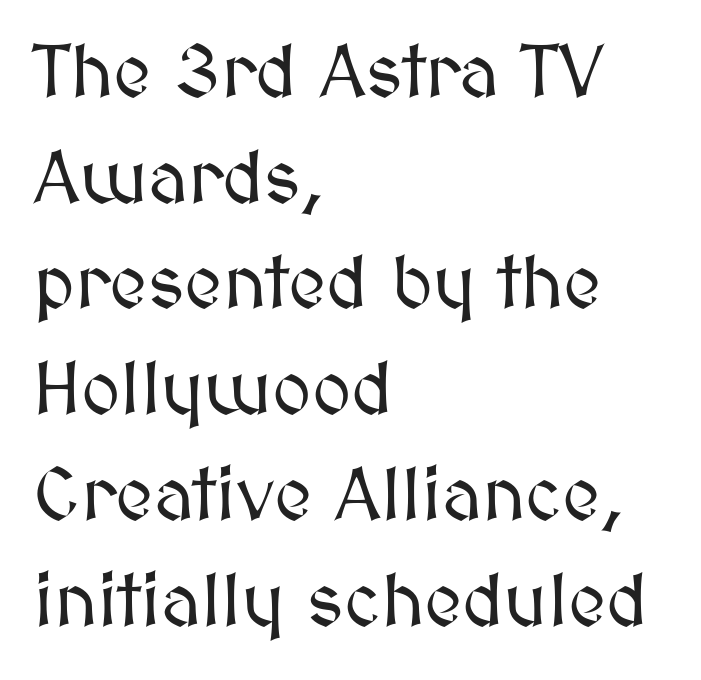
You could not count columns in this text — the font is proportionally spaced. This sample keeps an unexceptional amount of space between lines. The lettering holds an erect, upright posture throughout. Observe the ordinary spacing: letters are neighbours, not strangers. Does the copy run flush right? No — it runs flush left. Words float on clear page, feet unadorned.
